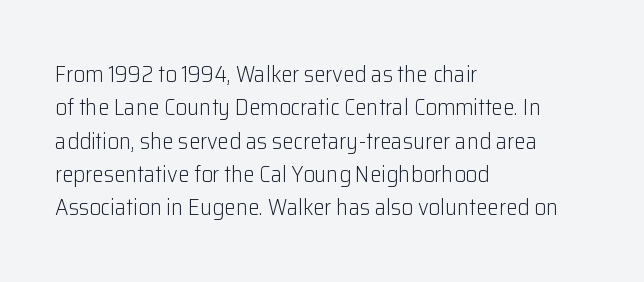
The image shows 23 px text type, upright; set left-aligned, normal line spacing (1.45x), normal letter spacing, not underlined.
